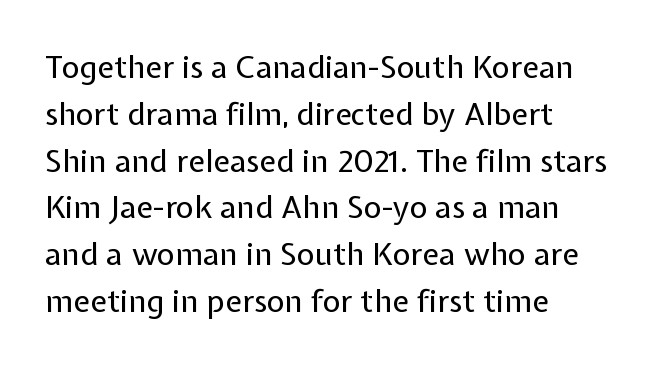
{"serif": "no", "italic": "no", "bold": "no", "weight": "regular", "width": "normal", "stroke_contrast": "low", "x_height": "medium", "monospaced": "no", "underline": "no", "align": "left", "line_spacing": "normal", "line_spacing_ratio": 1.51, "letter_spacing": "normal", "letter_spacing_em": 0.0, "glyph_px": 31}
